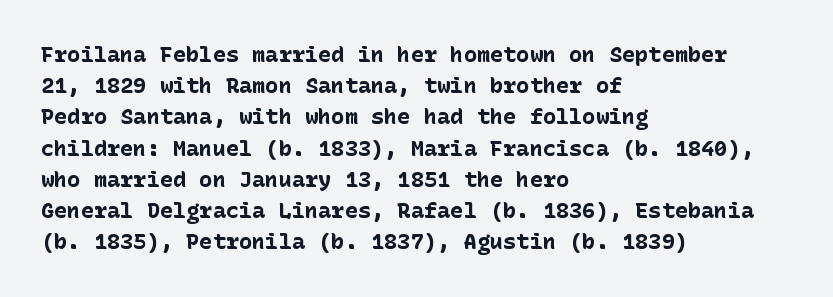
In CSS terms this would be text-align: left. Baseline-to-baseline distance is the conventional proportion of letter height. Notice how the stems are strictly vertical — no italics here. The space beneath each line is pristine and unruled. Spacing between characters is what you'd get straight out of the box. The passage shown is emphatically bold.
